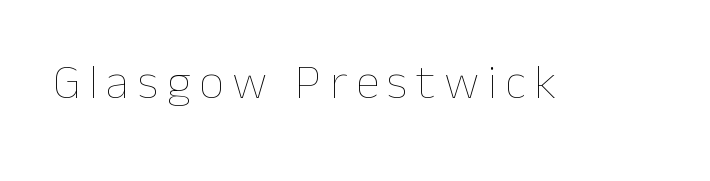
The image shows 49 px thin type, upright; set not underlined; low stroke contrast and a medium x-height.
